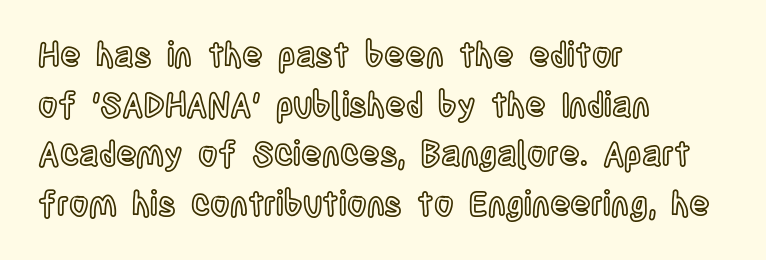
The image shows 34 px condensed type, upright; set left-aligned, normal line spacing (1.46x), normal letter spacing, not underlined; a large x-height.
